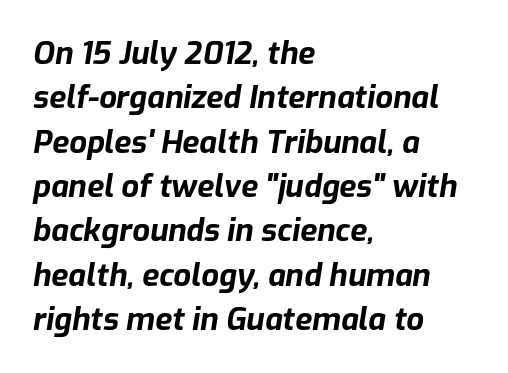
This sample keeps an unexceptional amount of space between lines. The baseline area is clear. Words appear dense and cohesive because spacing is normal. The sample has been set heavy, in full bold. The setting favours the left margin, as ordinary paragraphs usually do. Character widths vary here, with narrow letters taking less room than wide ones.
